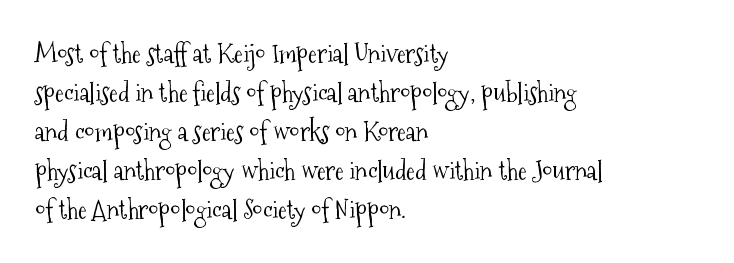
The image shows 26 px text type, upright; set left-aligned, normal line spacing (1.5x), normal letter spacing, not underlined.
